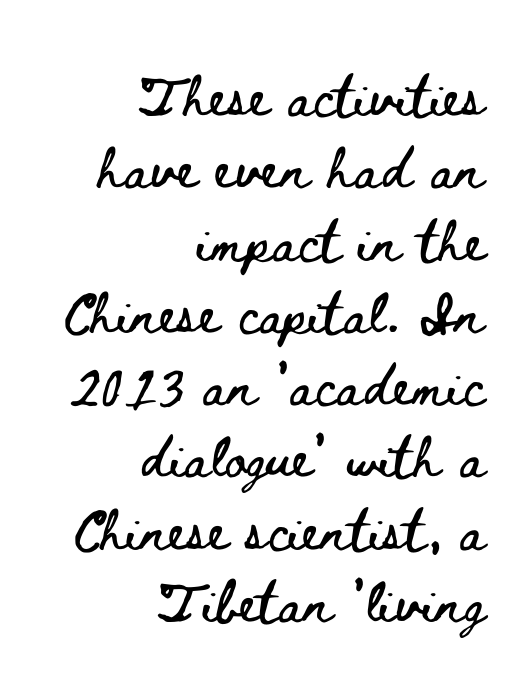
The image shows 52 px wide type; set right-aligned, normal line spacing (1.39x), normal letter spacing, not underlined; low stroke contrast and a small x-height.
